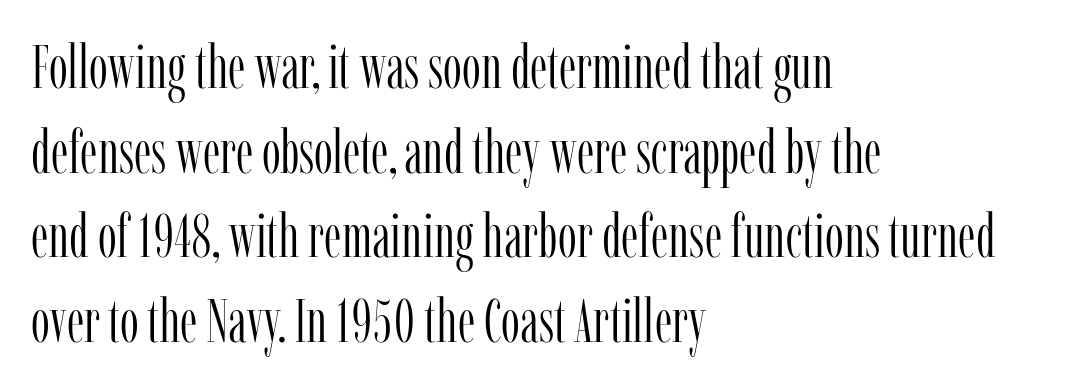
Q: Is the text bold? A: No.
Q: Is the text italic (slanted)? A: No, it is upright.
Q: Is the typeface a serif or a sans-serif typeface? A: Serif.
Q: Is the text underlined? A: No.
Q: How is the paragraph aligned? A: Left-aligned.
Q: Is the spacing between letters normal or unusually wide? A: Normal.
Q: Is the spacing between lines tight, normal or loose? A: Normal.
Q: Width (condensed, normal, or wide)? A: Condensed.
Q: Stroke contrast? A: Low.
Q: x-height? A: Medium.
Q: Monospaced? A: No.
